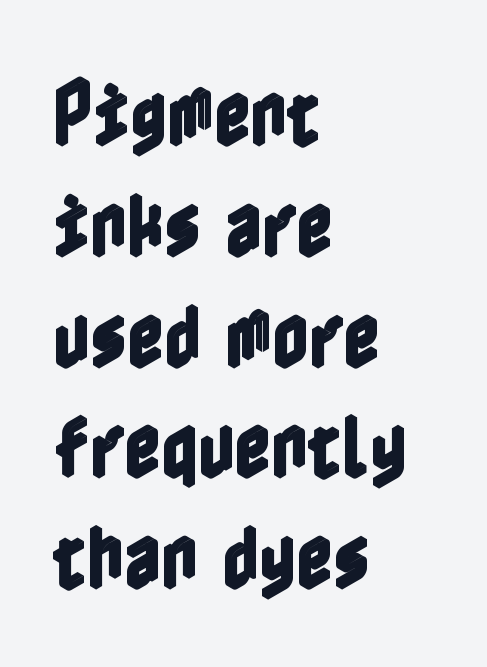
The image shows 71 px condensed type, upright; set left-aligned, normal line spacing (1.56x), normal letter spacing, not underlined; a medium x-height.
